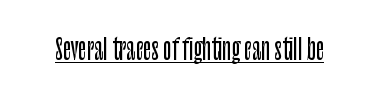
The image shows 28 px condensed sans-serif type, upright; set normal letter spacing, underlined; low stroke contrast and a large x-height.
